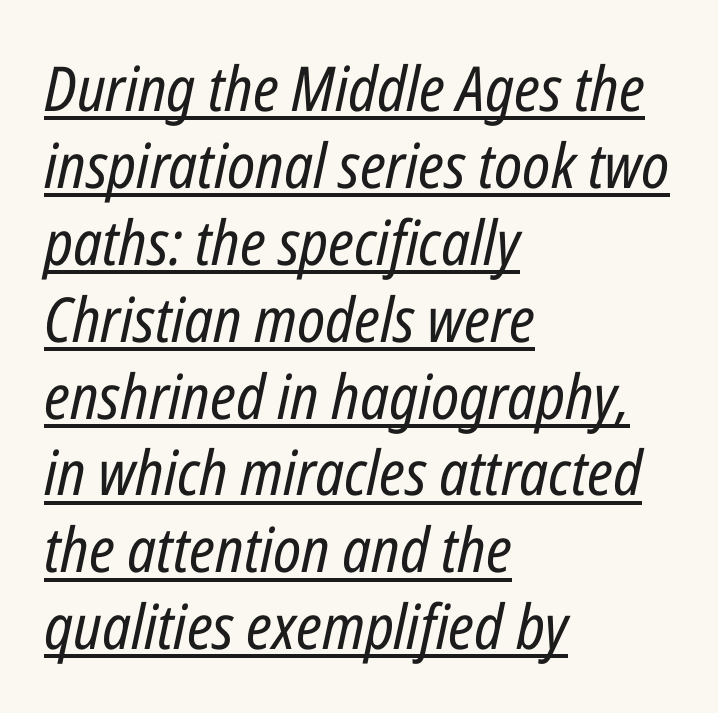
The image shows 62 px regular-weight, condensed type, italic (leaning right); set left-aligned, line spacing 1.24x, normal letter spacing, underlined; low stroke contrast and a medium x-height.
